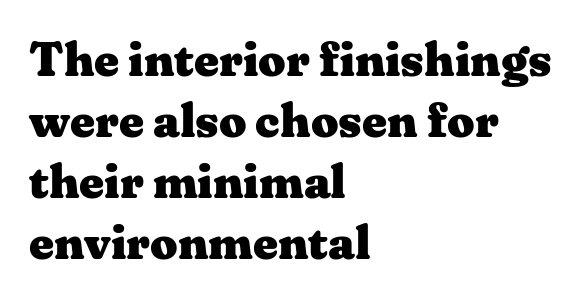
Bold? Absolutely — the strokes are thick and heavy. Italic: no, the glyphs are upright roman. These lines are rendered in a variable-pitch font. These lines are set flush left with a ragged right edge. These lines are composed in type with serifs.
